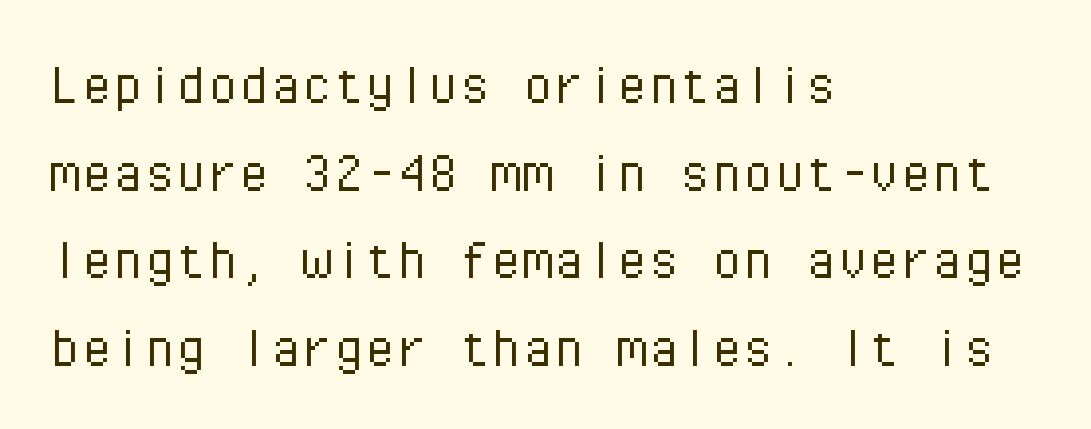
{"serif": "no", "italic": "no", "bold": "no", "weight": "light", "width": "normal", "stroke_contrast": "low", "x_height": "medium", "monospaced": "yes", "underline": "no", "align": "left", "line_spacing": "normal", "line_spacing_ratio": 1.39, "letter_spacing": "normal", "letter_spacing_em": 0.0, "glyph_px": 63}
